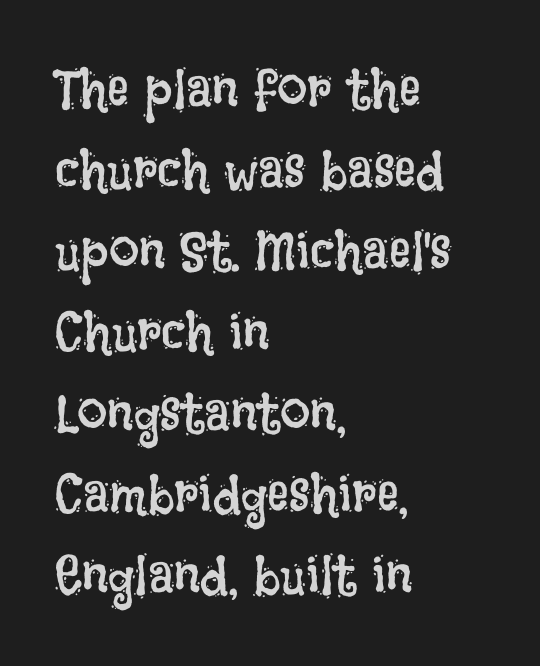
{"italic": "no", "bold": "no", "weight": "regular", "width": "condensed", "stroke_contrast": "low", "x_height": "large", "monospaced": "no", "underline": "no", "align": "left", "line_spacing": "normal", "line_spacing_ratio": 1.5, "letter_spacing": "normal", "letter_spacing_em": 0.0, "glyph_px": 54}
